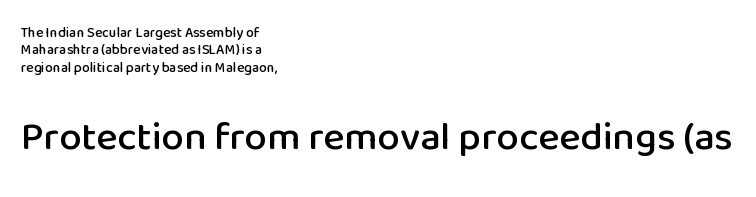
{"serif": "no", "italic": "no", "width": "normal", "stroke_contrast": "low", "x_height": "medium", "monospaced": "no", "underline": "no", "align": "left", "line_spacing": "normal", "line_spacing_ratio": 1.25, "letter_spacing": "normal", "letter_spacing_em": 0.0, "larger_block": "second", "size_ratio": 2.86, "glyph_px": 40}
